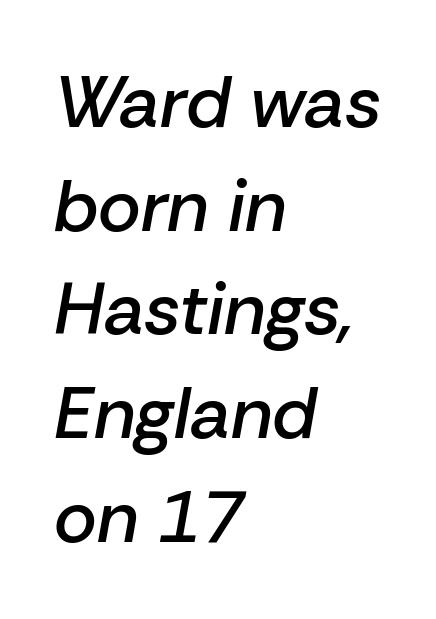
The image shows 73 px semibold type, italic (leaning right); set left-aligned, normal line spacing (1.42x), normal letter spacing, not underlined; low stroke contrast and a medium x-height.
